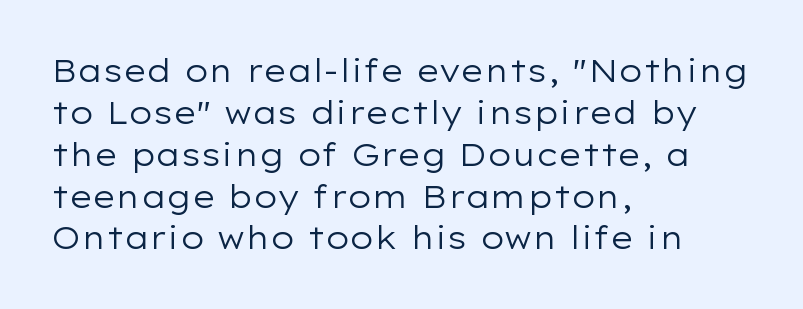
Horizontal bands of white between lines are of average thickness. The face used here is proportionally spaced, like ordinary book or web type. Heaviness? Minimal to ordinary, like unemphasized prose. When letters stand straight like this, we call the style roman or upright.
